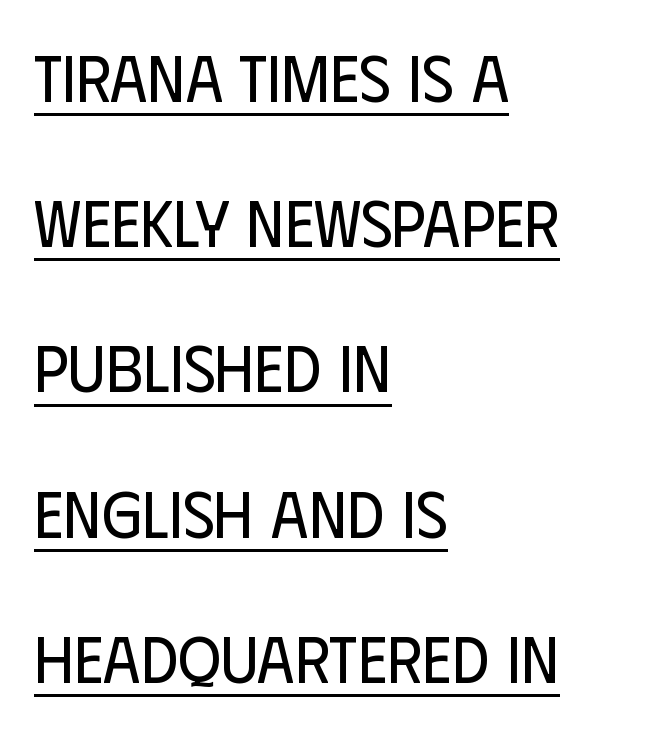
Does the lettering tilt? It doesn't — this is upright. Words appear dense and cohesive because spacing is normal. Emphasis is given by a line drawn under the lettering. You could not count columns in this text — the font is proportionally spaced.
